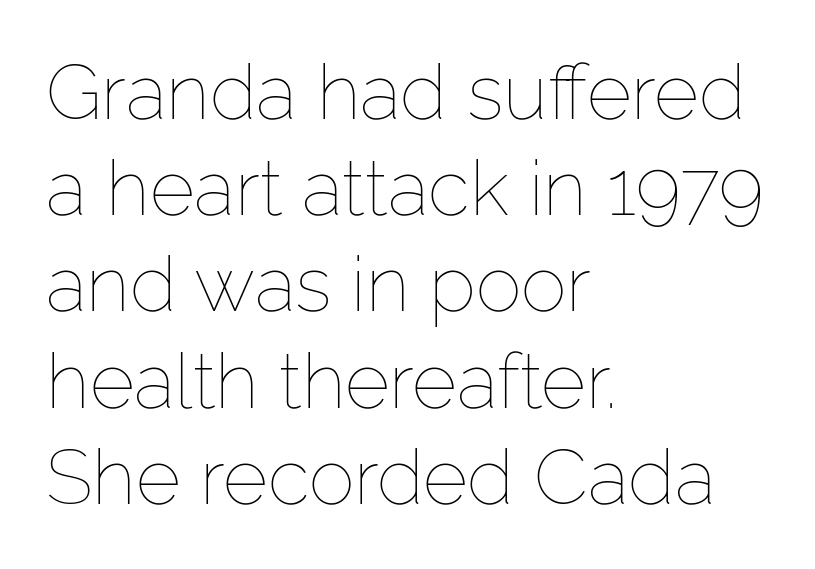
{"italic": "no", "bold": "no", "weight": "thin", "width": "normal", "stroke_contrast": "low", "x_height": "medium", "monospaced": "no", "underline": "no", "align": "left", "line_spacing": "normal", "line_spacing_ratio": 1.25, "letter_spacing": "normal", "letter_spacing_em": 0.0, "glyph_px": 77}
